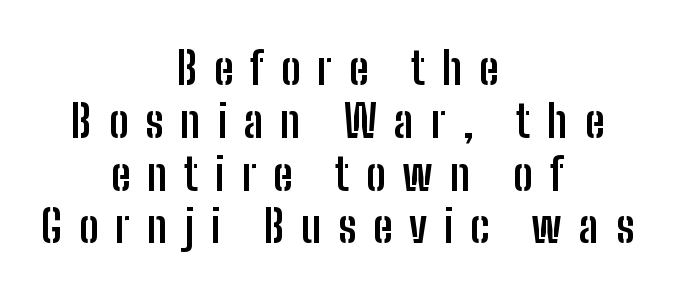
Stroke terminals: plain, sans-serif. Characters remain perfectly vertical along every line. Typeset on center — no edge is straight. Compared with an ordinary text face, these strokes are far heavier — a full bold.
